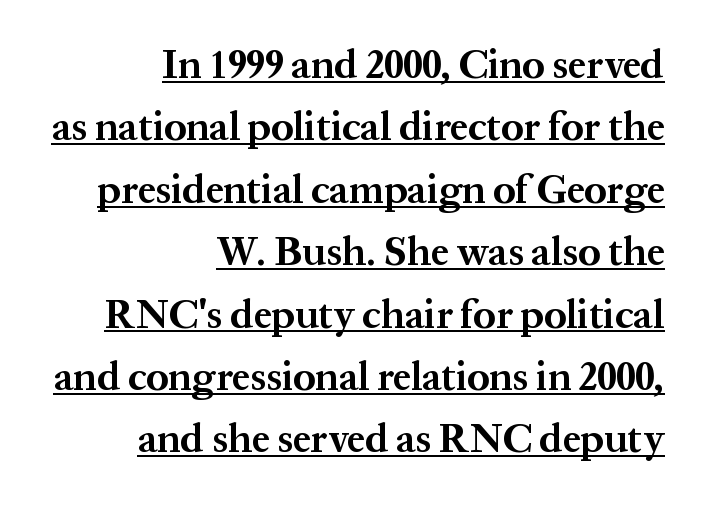
{"serif": "yes", "italic": "no", "bold": "yes", "weight": "bold", "width": "normal", "stroke_contrast": "medium", "x_height": "medium", "monospaced": "no", "underline": "yes", "align": "right", "line_spacing": "normal", "line_spacing_ratio": 1.56, "letter_spacing": "normal", "letter_spacing_em": 0.0, "glyph_px": 40}
